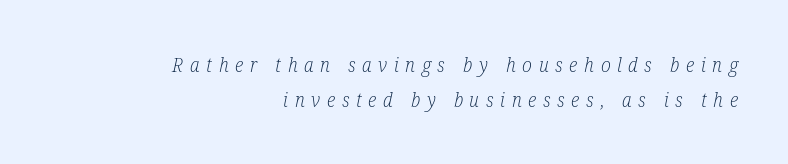
{"italic": "yes", "lean": "right", "slant_degrees": 12, "bold": "no", "underline": "no", "align": "right", "line_spacing_ratio": 1.77, "letter_spacing": "wide", "letter_spacing_em": 0.33, "glyph_px": 20}
